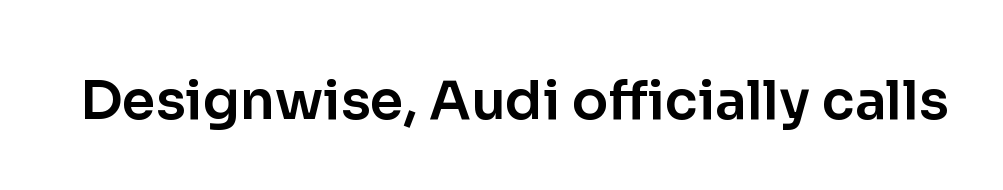
Q: Is the text italic (slanted)? A: No, it is upright.
Q: Is the typeface a serif or a sans-serif typeface? A: Sans-serif.
Q: Is the text underlined? A: No.
Q: Is the spacing between letters normal or unusually wide? A: Normal.
Q: Width (condensed, normal, or wide)? A: Normal.
Q: Stroke contrast? A: Low.
Q: x-height? A: Medium.
Q: Monospaced? A: No.
